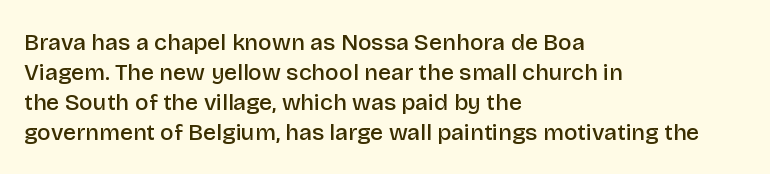
Q: Is the text bold? A: Semi-bold.
Q: Is the text italic (slanted)? A: No, it is upright.
Q: Is the text underlined? A: No.
Q: How is the paragraph aligned? A: Left-aligned.
Q: Is the spacing between letters normal or unusually wide? A: Normal.
Q: Is the spacing between lines tight, normal or loose? A: Normal.
